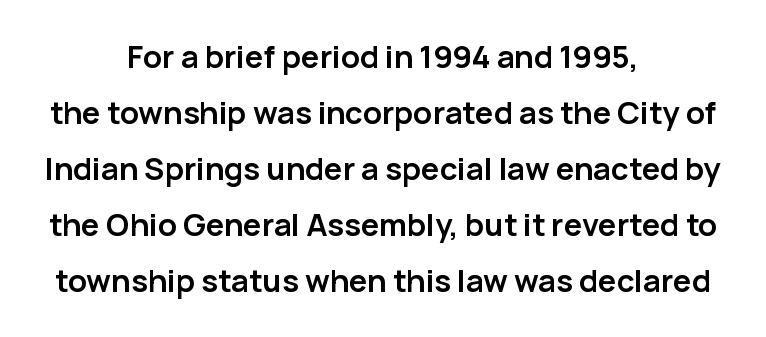
The image shows 31 px semibold sans-serif type, upright; set centered, line spacing 1.81x, normal letter spacing, not underlined; low stroke contrast and a medium x-height.
